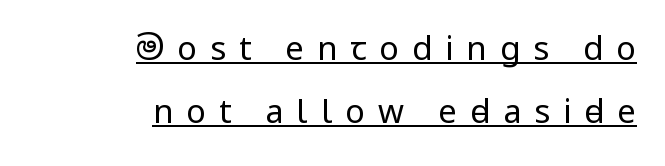
Q: Is the text bold? A: No.
Q: Is the text italic (slanted)? A: No, it is upright.
Q: Is the typeface a serif or a sans-serif typeface? A: Sans-serif.
Q: Is the text underlined? A: Yes.
Q: How is the paragraph aligned? A: Right-aligned.
Q: Is the spacing between letters normal or unusually wide? A: Unusually wide.
Q: Is the spacing between lines tight, normal or loose? A: Loose.
Q: Width (condensed, normal, or wide)? A: Condensed.
Q: Stroke contrast? A: Low.
